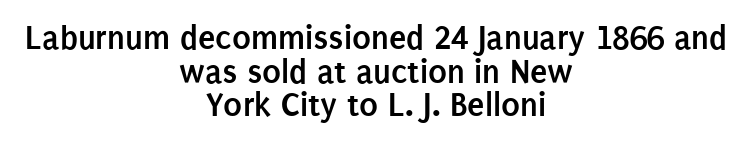
{"serif": "no", "italic": "no", "bold": "yes", "weight": "semibold", "width": "condensed", "stroke_contrast": "low", "x_height": "large", "monospaced": "no", "underline": "no", "align": "center", "line_spacing": "tight", "line_spacing_ratio": 0.96, "letter_spacing": "normal", "letter_spacing_em": 0.0, "glyph_px": 35}
